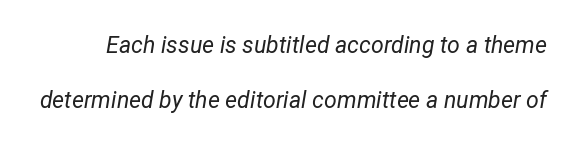
{"italic": "yes", "lean": "right", "slant_degrees": 12, "bold": "no", "underline": "no", "line_spacing": "loose", "line_spacing_ratio": 2.41, "letter_spacing": "normal", "letter_spacing_em": 0.0, "glyph_px": 23}
